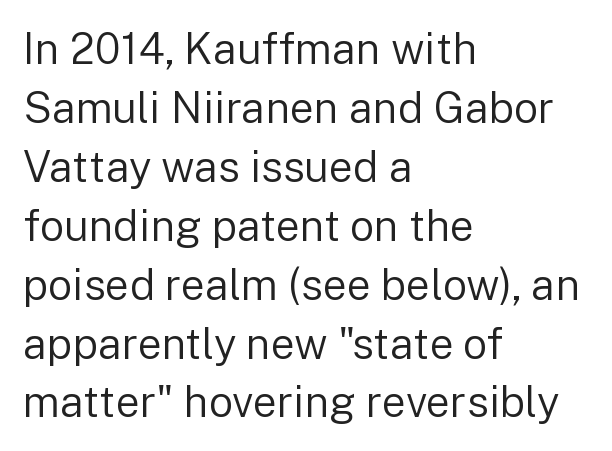
{"serif": "no", "italic": "no", "bold": "no", "weight": "regular", "width": "normal", "stroke_contrast": "low", "x_height": "medium", "monospaced": "no", "underline": "no", "align": "left", "line_spacing": "normal", "line_spacing_ratio": 1.37, "letter_spacing": "normal", "letter_spacing_em": 0.0, "glyph_px": 43}
